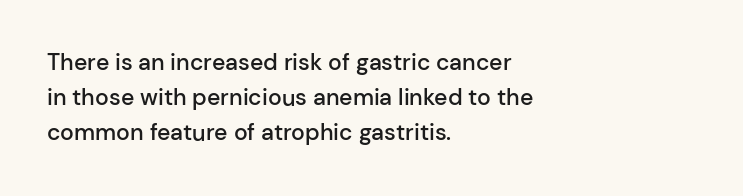
Summary of weight: moderately heavy, a semibold. You could call the tracking neutral — neither tight nor loose. Unmarked baselines from the first word to the last. Quick note: interline space is typical.
